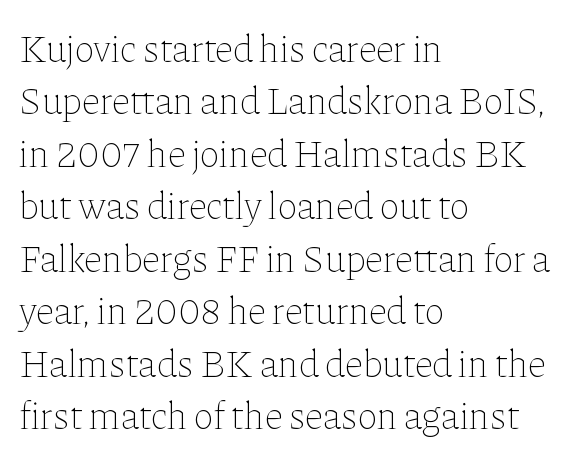
A typesetter would mark this as roman, not italic. This sample has the flowing, uneven cadence of proportional lettering. Honestly, the row spacing looks completely unremarkable. Spacing between characters is what you'd get straight out of the box. Which margin do the lines hug? The left one — the right edge is uneven. The letterforms sit at book weight or below.
